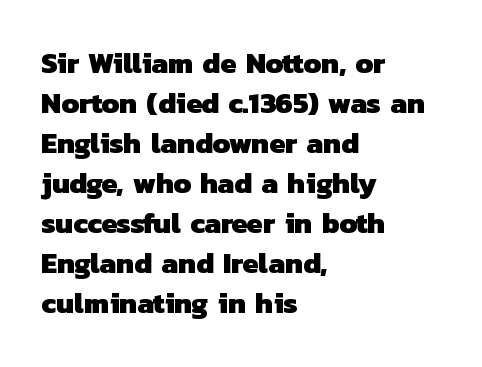
Q: Is the text bold? A: Yes.
Q: Is the typeface a serif or a sans-serif typeface? A: Sans-serif.
Q: Is the text underlined? A: No.
Q: How is the paragraph aligned? A: Left-aligned.
Q: Is the spacing between letters normal or unusually wide? A: Normal.
Q: Is the spacing between lines tight, normal or loose? A: Normal.
Q: Width (condensed, normal, or wide)? A: Normal.
Q: Stroke contrast? A: Low.
Q: x-height? A: Medium.
Q: Monospaced? A: No.
